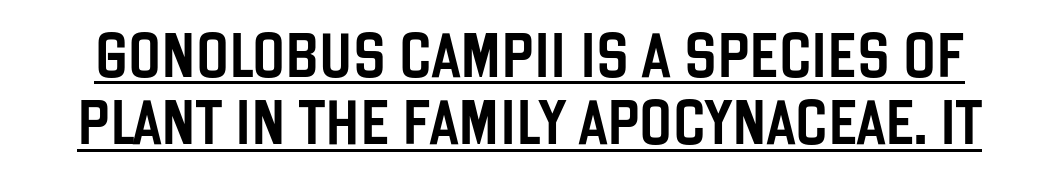
The string is rendered with underlining switched on. The tracking reads as untouched default to a designer's eye. Font category for this specimen: sans-serif. Do the letters lean? They stand straight.
